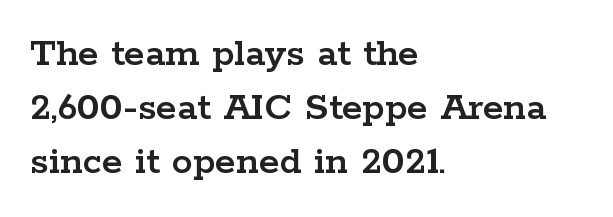
A typesetter would label this face a serif. In terms of letterspacing, this is plain default setting. These lines sit exactly where default settings would place them. Proportional: the letters do not fall into vertical columns.
